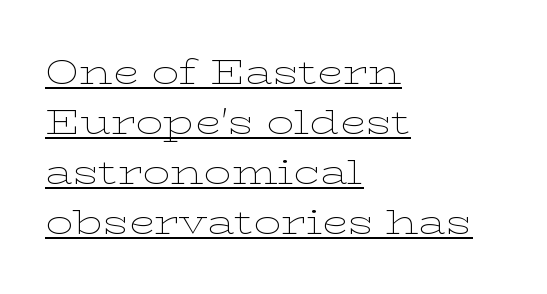
The image shows 34 px thin, wide serif type, upright; set left-aligned, normal line spacing (1.47x), normal letter spacing, underlined; low stroke contrast and a medium x-height.
